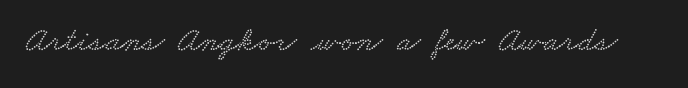
Tracking value appears to be zero — textbook default spacing. Think of a printed novel: that variable character pitch is what you see here. Letters rest on an invisible, unmarked baseline.
